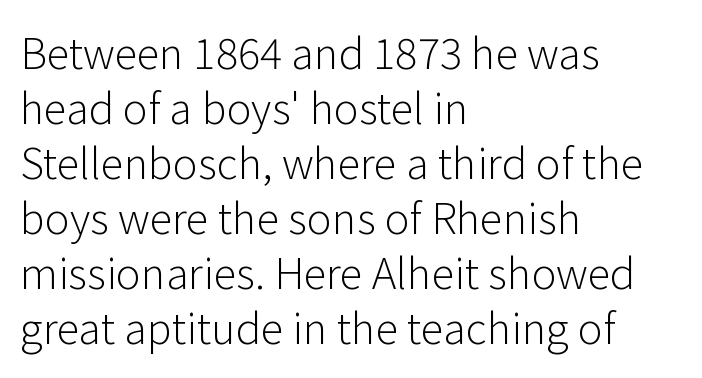
Think of a printed novel: that variable character pitch is what you see here. Successive baselines arrive at the customary interval. The face looks like a standard text weight, possibly lighter. These lines stack with their left ends in a neat column. The zone under the glyphs is completely vacant.
